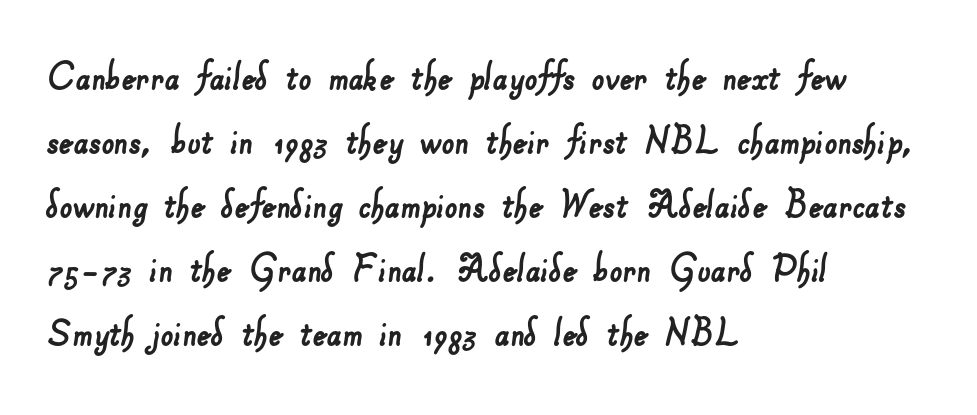
{"serif": "no", "width": "normal", "stroke_contrast": "low", "x_height": "small", "monospaced": "no", "underline": "no", "align": "left", "line_spacing": "normal", "line_spacing_ratio": 1.42, "letter_spacing": "normal", "letter_spacing_em": 0.0, "glyph_px": 45}
